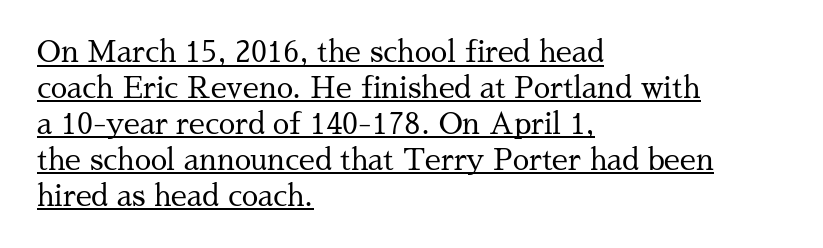
{"serif": "yes", "italic": "no", "bold": "no", "weight": "regular", "width": "normal", "stroke_contrast": "medium", "x_height": "medium", "monospaced": "no", "underline": "yes", "align": "left", "line_spacing_ratio": 1.24, "letter_spacing": "normal", "letter_spacing_em": 0.0, "glyph_px": 29}
